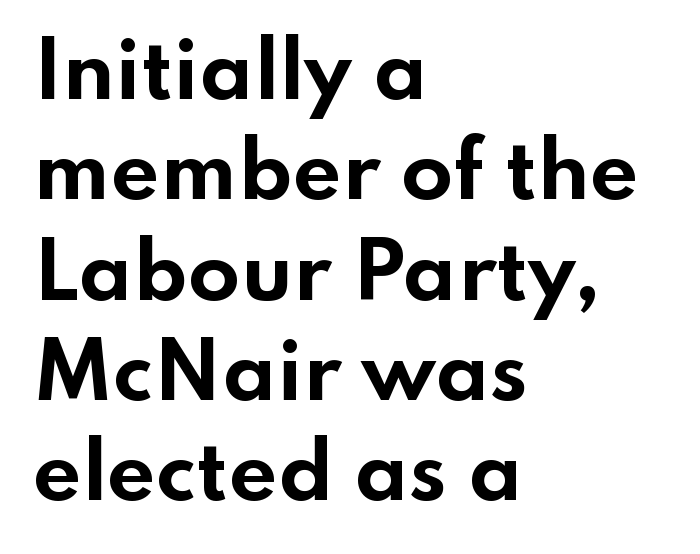
In terms of letterspacing, this is plain default setting. The passage shown is typeset with a sans-serif family. The compositor pushed each line to the left boundary. Evenly set lines give the paragraph a standard silhouette. The space directly below the letters is spotless.
